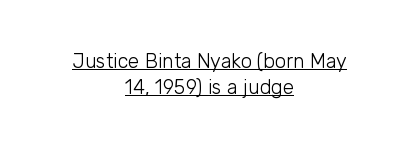
Q: Is the text bold? A: No.
Q: Is the text italic (slanted)? A: No, it is upright.
Q: Is the text underlined? A: Yes.
Q: How is the paragraph aligned? A: Centered.
Q: Is the spacing between letters normal or unusually wide? A: Normal.
Q: Is the spacing between lines tight, normal or loose? A: Normal.
